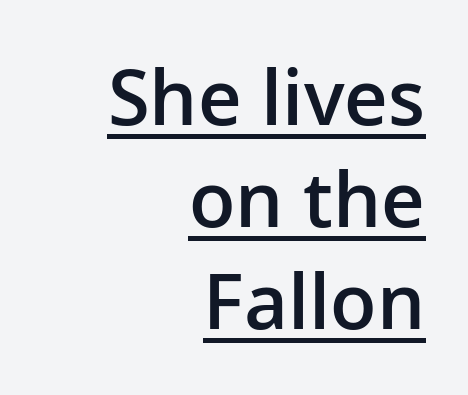
Students, note that the glyphs here touch the page at normal intervals. The compositor pushed each line to the right boundary. Varying glyph widths throughout — classic text-font behaviour. In terms of weight, the rendering is demibold, just under bold. Font category for this specimen: sans-serif. This is roman type, the default non-slanted kind.
